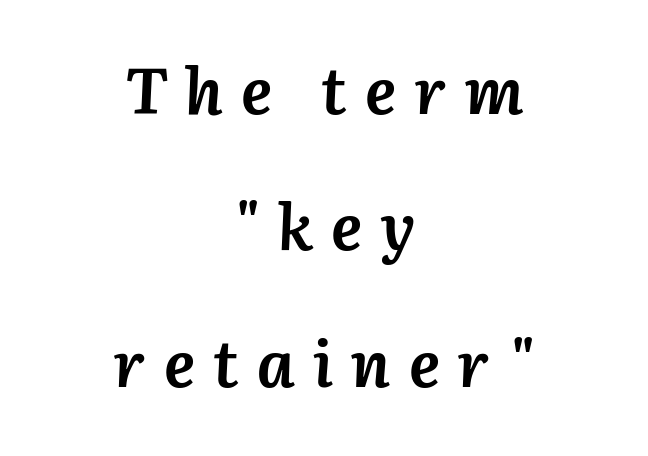
The face used here has the dense, thick strokes of a bold. Each letter keeps its own natural width here, so spacing adapts to shape. Words appear elongated and porous because spacing is wide. You could fit nearly another row in the gap between these rows.
